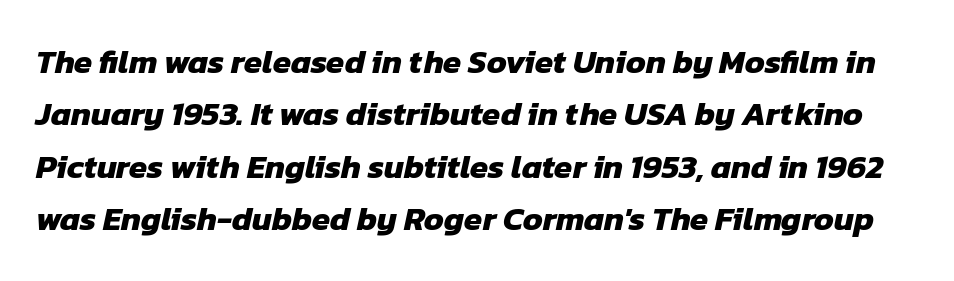
These lines are composed in type without serifs. Observe the ordinary spacing: letters are neighbours, not strangers. Plenty of ink on the page — the face is bold. The glyphs are unaccompanied by any horizontal stroke below them. Character widths vary here, with narrow letters taking less room than wide ones. Notice how descenders clear the ascenders below comfortably — that's standard leading.
